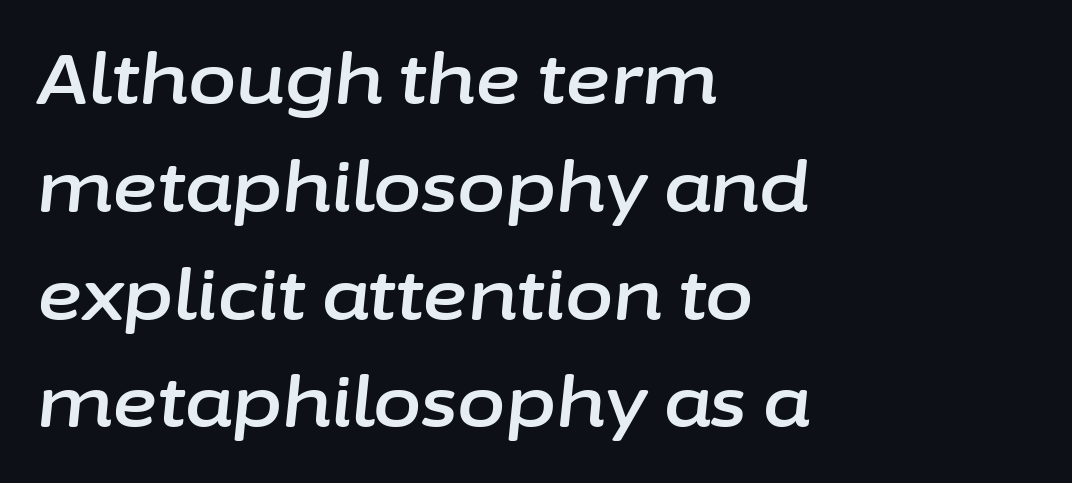
The image shows 70 px text type, italic (leaning right); set left-aligned, normal line spacing (1.54x), normal letter spacing, not underlined; low stroke contrast and a medium x-height.
